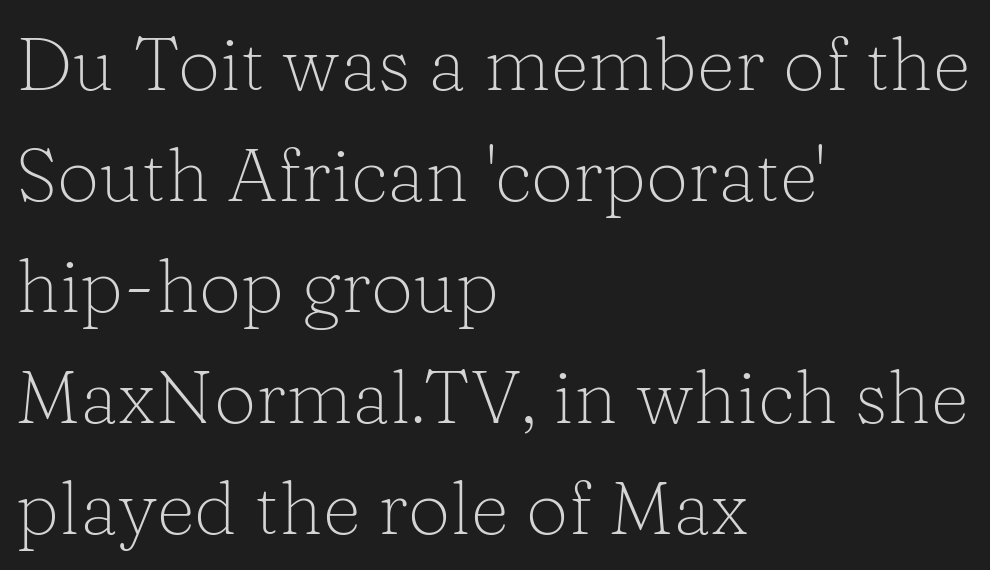
The image shows 75 px light serif type, upright; set left-aligned, normal line spacing (1.48x), normal letter spacing, not underlined; low stroke contrast and a medium x-height.
